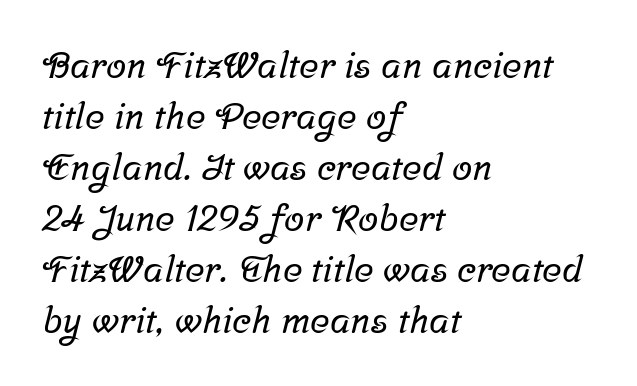
The image shows 37 px text type; set left-aligned, normal line spacing (1.38x), normal letter spacing, not underlined; low stroke contrast and a medium x-height.
